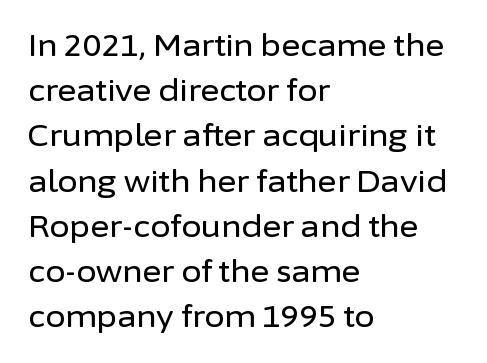
The specimen omits any rule beneath the text block's lines. Is the block centered? No — it sits flush against the left margin. Italic: no, the glyphs are upright roman. Spacing between characters is what you'd get straight out of the box.
